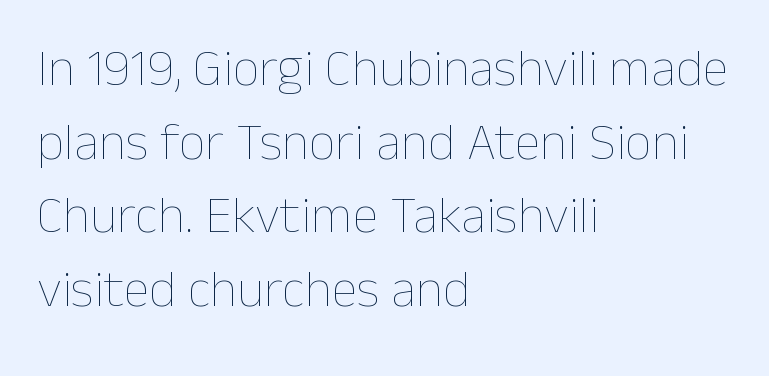
{"italic": "no", "bold": "no", "weight": "thin", "width": "normal", "stroke_contrast": "low", "x_height": "medium", "monospaced": "no", "underline": "no", "align": "left", "line_spacing": "normal", "line_spacing_ratio": 1.39, "letter_spacing": "normal", "letter_spacing_em": 0.0, "glyph_px": 53}
